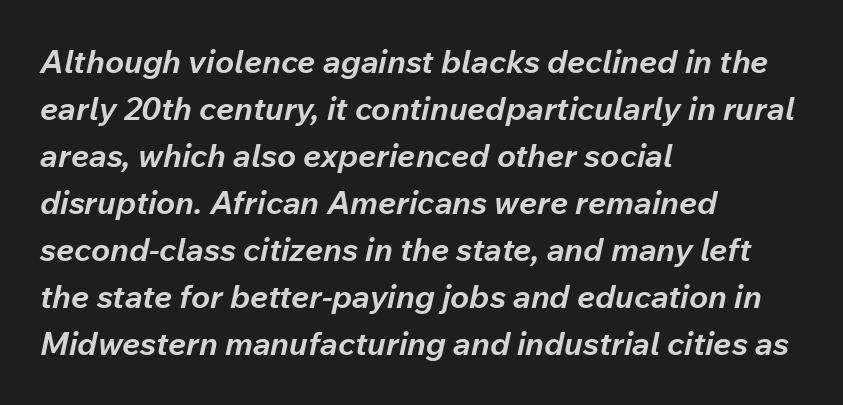
The image shows 32 px bold type, italic (leaning right); set left-aligned, normal line spacing (1.47x), normal letter spacing, not underlined; low stroke contrast and a medium x-height.
